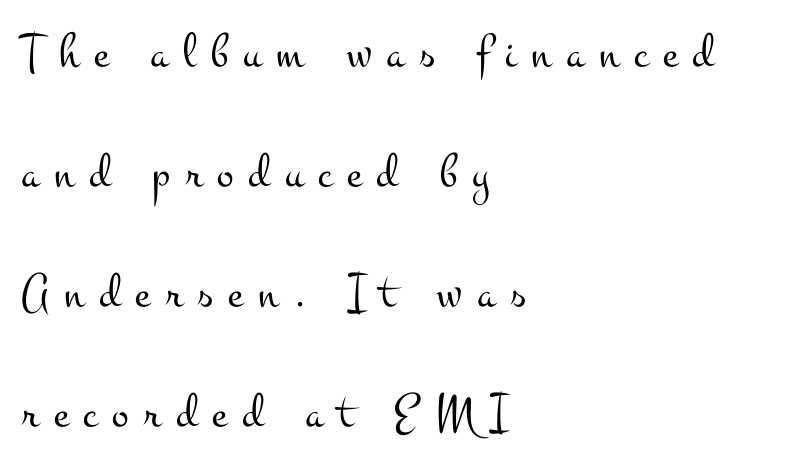
The image shows 50 px light, wide type; set left-aligned, loose line spacing (2.4x), unusually wide letter spacing (+0.3 em), not underlined; medium stroke contrast and a small x-height.
